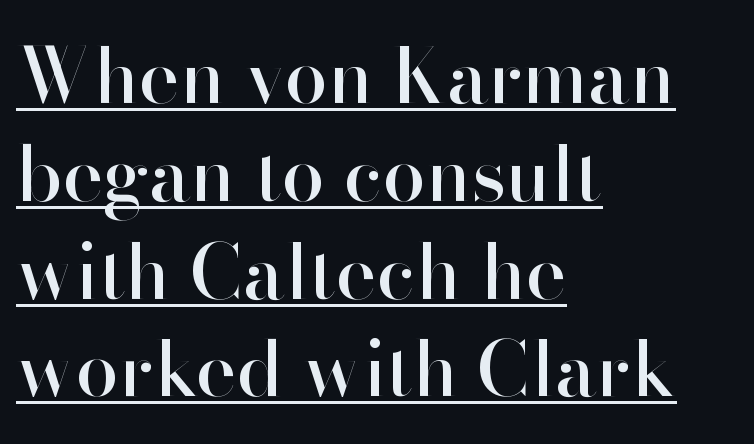
Q: Is the text italic (slanted)? A: No, it is upright.
Q: Is the typeface a serif or a sans-serif typeface? A: Sans-serif.
Q: Is the text underlined? A: Yes.
Q: How is the paragraph aligned? A: Left-aligned.
Q: Is the spacing between letters normal or unusually wide? A: Normal.
Q: Is the spacing between lines tight, normal or loose? A: Normal.
Q: Width (condensed, normal, or wide)? A: Normal.
Q: Stroke contrast? A: High.
Q: x-height? A: Small.
Q: Monospaced? A: No.
